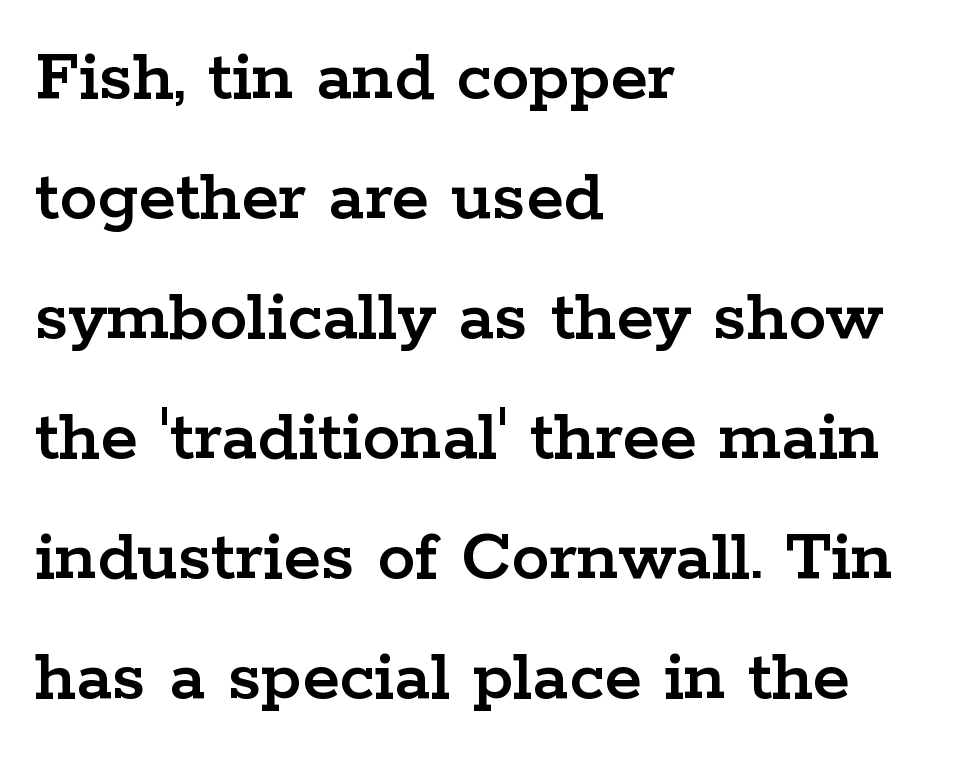
Q: Is the text italic (slanted)? A: No, it is upright.
Q: Is the typeface a serif or a sans-serif typeface? A: Serif.
Q: Is the text underlined? A: No.
Q: How is the paragraph aligned? A: Left-aligned.
Q: Is the spacing between letters normal or unusually wide? A: Normal.
Q: Is the spacing between lines tight, normal or loose? A: Normal.
Q: Width (condensed, normal, or wide)? A: Wide.
Q: Stroke contrast? A: Low.
Q: x-height? A: Medium.
Q: Monospaced? A: No.
